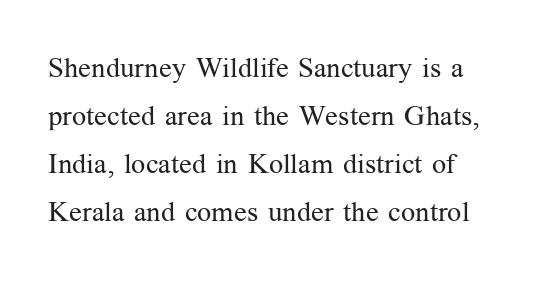
The image shows 28 px regular-weight serif type, upright; set left-aligned, line spacing 1.72x, normal letter spacing, not underlined; medium stroke contrast and a medium x-height.
